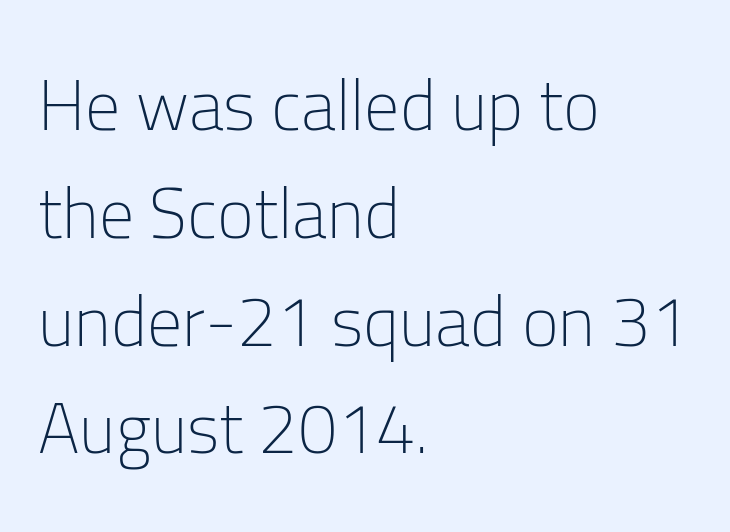
Proportional: the letters do not fall into vertical columns. This is sans-serif lettering, the kind often seen on screens and signage. Is there much room between lines? A standard amount, neither cramped nor airy. The strip under each line holds only bare page.
